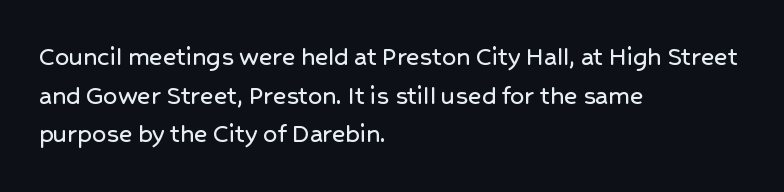
The image shows 28 px sans-serif type, upright; set left-aligned, normal line spacing (1.38x), normal letter spacing, not underlined; low stroke contrast and a medium x-height.
